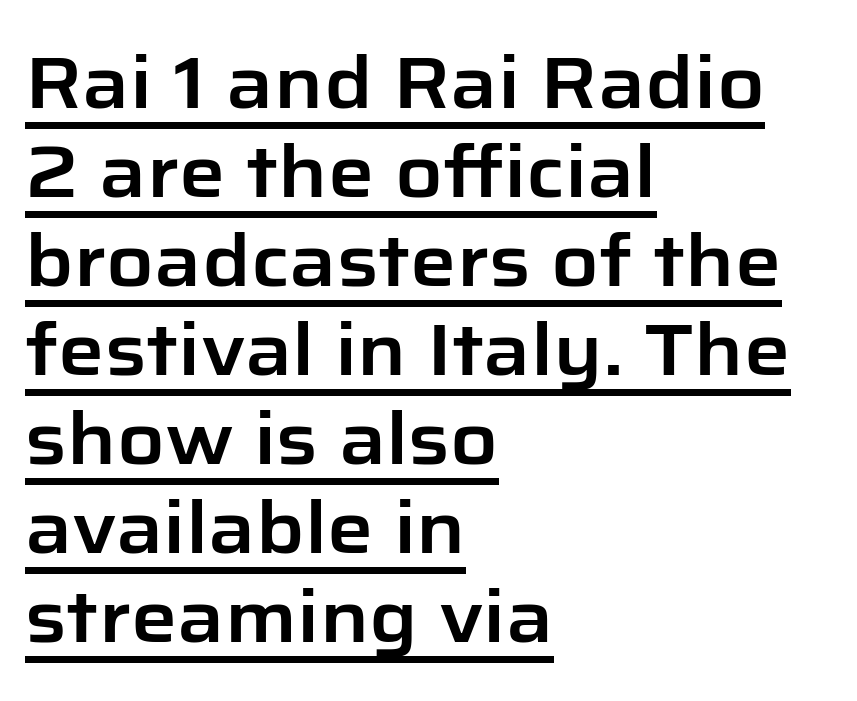
Q: Is the text italic (slanted)? A: No, it is upright.
Q: Is the typeface a serif or a sans-serif typeface? A: Sans-serif.
Q: Is the text underlined? A: Yes.
Q: How is the paragraph aligned? A: Left-aligned.
Q: Is the spacing between letters normal or unusually wide? A: Normal.
Q: Width (condensed, normal, or wide)? A: Normal.
Q: Stroke contrast? A: Low.
Q: x-height? A: Medium.
Q: Monospaced? A: No.
